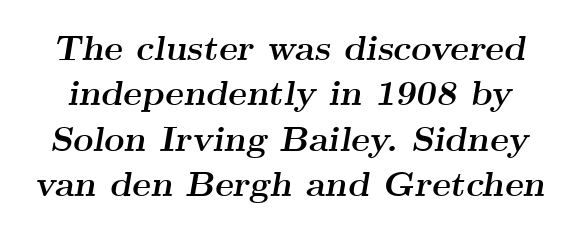
{"serif": "yes", "italic": "yes", "lean": "right", "slant_degrees": 9, "bold": "yes", "weight": "semibold", "width": "wide", "stroke_contrast": "medium", "x_height": "small", "monospaced": "no", "underline": "no", "line_spacing": "normal", "line_spacing_ratio": 1.3, "letter_spacing": "normal", "letter_spacing_em": 0.0, "glyph_px": 35}
